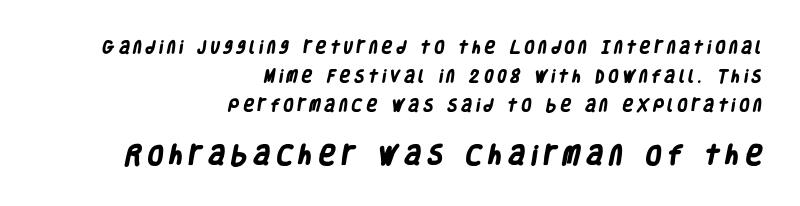
What stands out about the letter spacing? Its width — letters are far apart. Top chunk: small. Bottom chunk: large. The strokes are fattened all the way to bold. Rule under the text: the space is simply empty.
